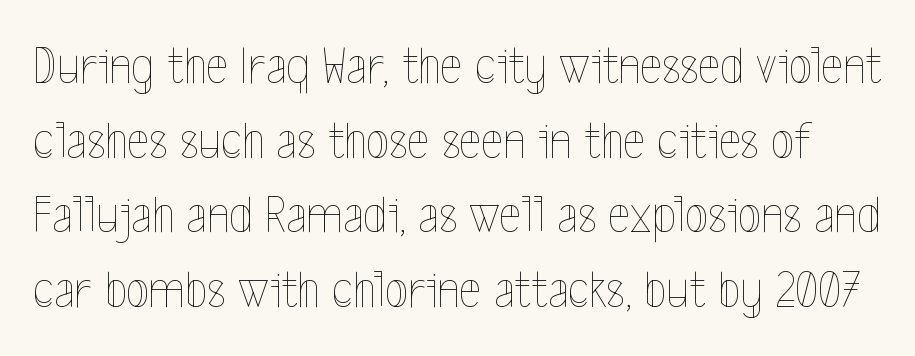
The image shows 53 px thin, condensed type, upright; set normal line spacing (1.41x), normal letter spacing, not underlined; a medium x-height.
